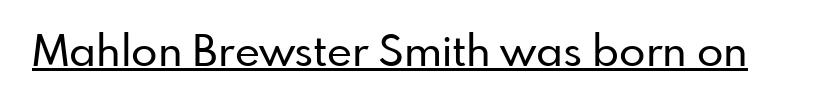
The face used here is rendered with its standard letterfit. Underline: present. To sum up the face: it is a sans, with no serifs. Tall strokes in this sample are plumb rather than angled. The face used here is proportionally spaced, like ordinary book or web type.
